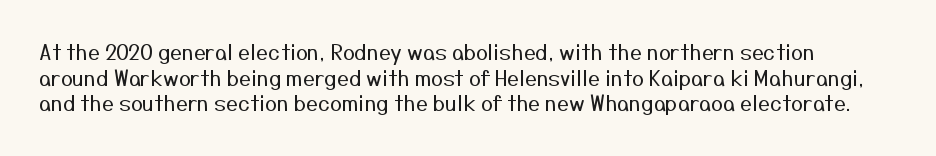
Q: Is the text bold? A: No.
Q: Is the text italic (slanted)? A: No, it is upright.
Q: Is the text underlined? A: No.
Q: Is the spacing between letters normal or unusually wide? A: Normal.
